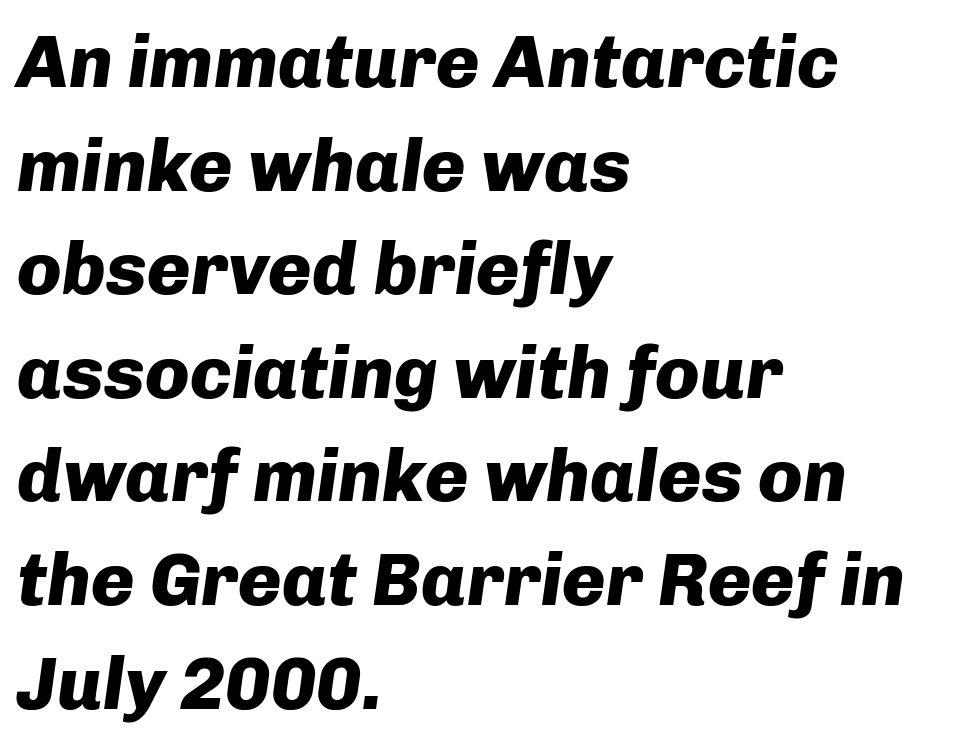
Type without underlining. The passage shown is typed in a proportional face where columns would drift. Rendered with sloped, italic letterforms. Reading down the column, the eye jumps a familiar distance to each next line. Characters follow at the spacing the type designer built in.
